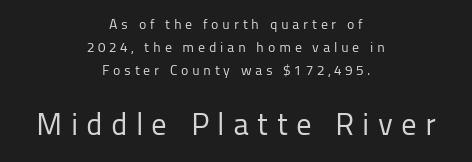
Baseline-to-baseline distance is the conventional proportion of letter height. This sample uses a sans-serif face. Caption: expanded tracking, letters set apart. Looks like regular typesetting: each glyph gets only the width it needs. A typesetter would mark this as roman, not italic.
